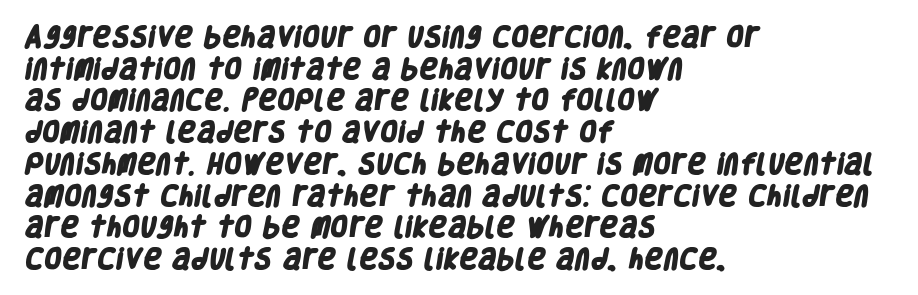
{"bold": "yes", "underline": "no", "align": "left", "line_spacing": "normal", "line_spacing_ratio": 1.38, "letter_spacing": "normal", "letter_spacing_em": 0.0, "glyph_px": 23}
